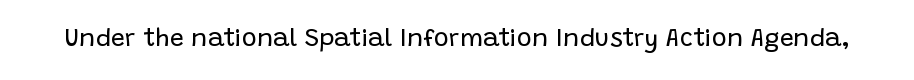
{"italic": "no", "bold": "no", "underline": "no", "letter_spacing": "normal", "letter_spacing_em": 0.0, "glyph_px": 25}
